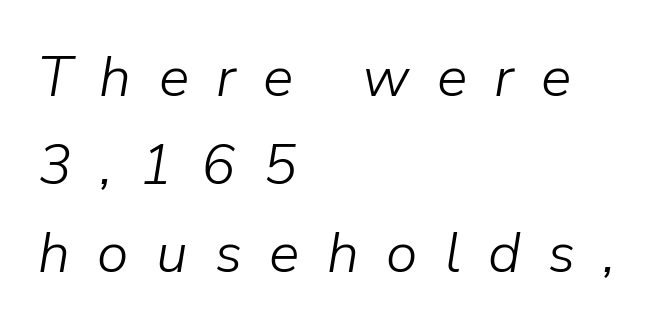
Q: Is the text bold? A: No.
Q: Is the text italic (slanted)? A: Yes, it leans right by about 9 degrees.
Q: Is the text underlined? A: No.
Q: How is the paragraph aligned? A: Left-aligned.
Q: Is the spacing between letters normal or unusually wide? A: Unusually wide.
Q: Is the spacing between lines tight, normal or loose? A: Normal.
Q: Width (condensed, normal, or wide)? A: Normal.
Q: Stroke contrast? A: Low.
Q: x-height? A: Medium.
Q: Monospaced? A: No.
